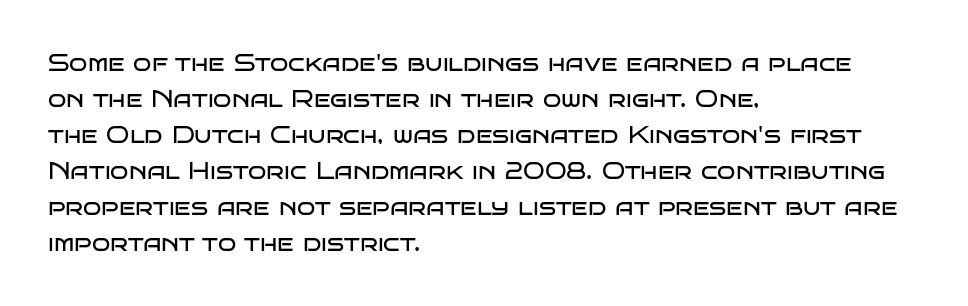
{"italic": "no", "bold": "no", "underline": "no", "align": "left", "line_spacing": "normal", "line_spacing_ratio": 1.5, "letter_spacing": "normal", "letter_spacing_em": 0.0, "glyph_px": 24}
